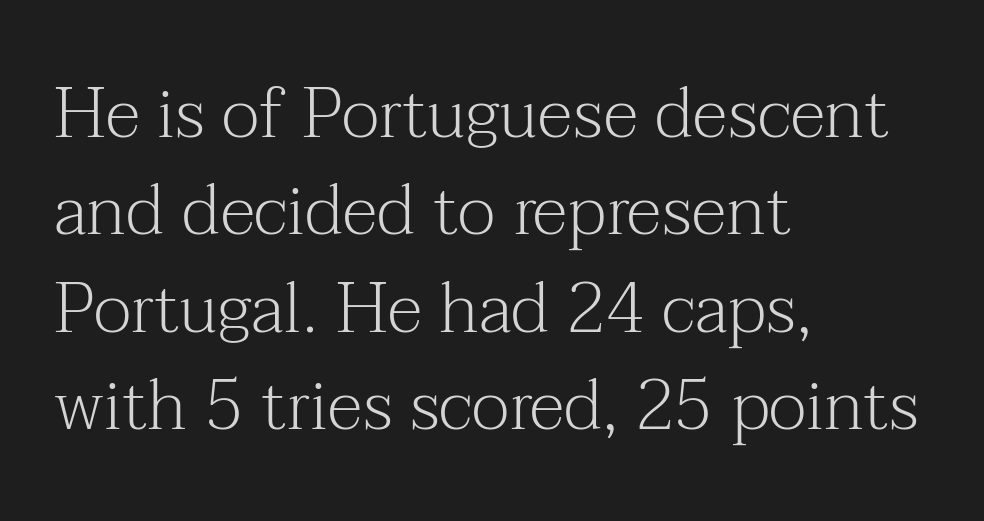
Q: Is the text bold? A: No.
Q: Is the text italic (slanted)? A: No, it is upright.
Q: Is the typeface a serif or a sans-serif typeface? A: Serif.
Q: Is the text underlined? A: No.
Q: How is the paragraph aligned? A: Left-aligned.
Q: Is the spacing between letters normal or unusually wide? A: Normal.
Q: Is the spacing between lines tight, normal or loose? A: Normal.
Q: Width (condensed, normal, or wide)? A: Normal.
Q: Stroke contrast? A: Medium.
Q: x-height? A: Medium.
Q: Monospaced? A: No.
